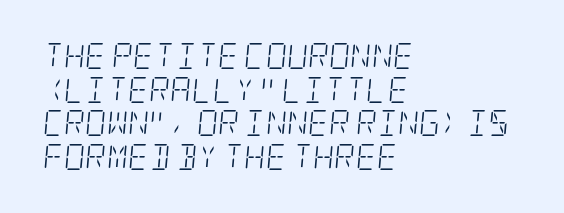
The weight would be labelled regular, book, light, or lighter still. The passage shown leans; its letterforms are oblique. Teacher's note: observe the even left margin — that is flush-left alignment. A typesetter would call this leading conventional body-copy spacing. The foot of each line stays bare and open.
